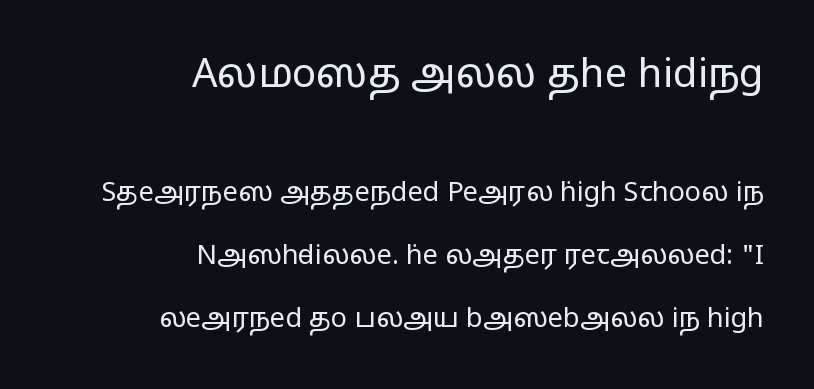
{"serif": "no", "italic": "no", "bold": "no", "weight": "regular", "width": "wide", "stroke_contrast": "low", "x_height": "medium", "monospaced": "no", "underline": "no", "align": "right", "line_spacing": "loose", "line_spacing_ratio": 2.34, "letter_spacing": "normal", "letter_spacing_em": 0.0, "larger_block": "first", "size_ratio": 1.48, "glyph_px": 40}
